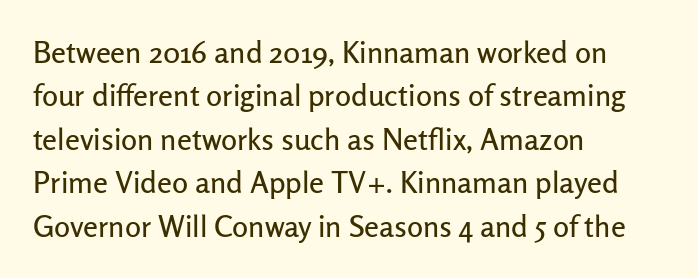
The image shows 30 px sans-serif type, upright; set left-aligned, normal line spacing (1.45x), normal letter spacing, not underlined; low stroke contrast and a medium x-height.
